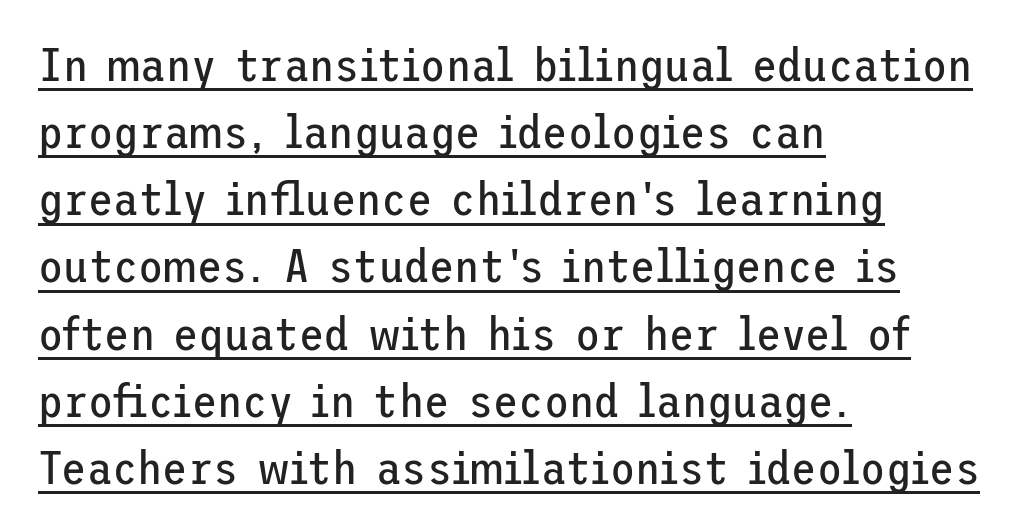
Q: Is the text bold? A: No.
Q: Is the text italic (slanted)? A: No, it is upright.
Q: Is the typeface a serif or a sans-serif typeface? A: Sans-serif.
Q: Is the text underlined? A: Yes.
Q: How is the paragraph aligned? A: Left-aligned.
Q: Is the spacing between letters normal or unusually wide? A: Normal.
Q: Is the spacing between lines tight, normal or loose? A: Normal.
Q: Width (condensed, normal, or wide)? A: Normal.
Q: Stroke contrast? A: Low.
Q: x-height? A: Medium.
